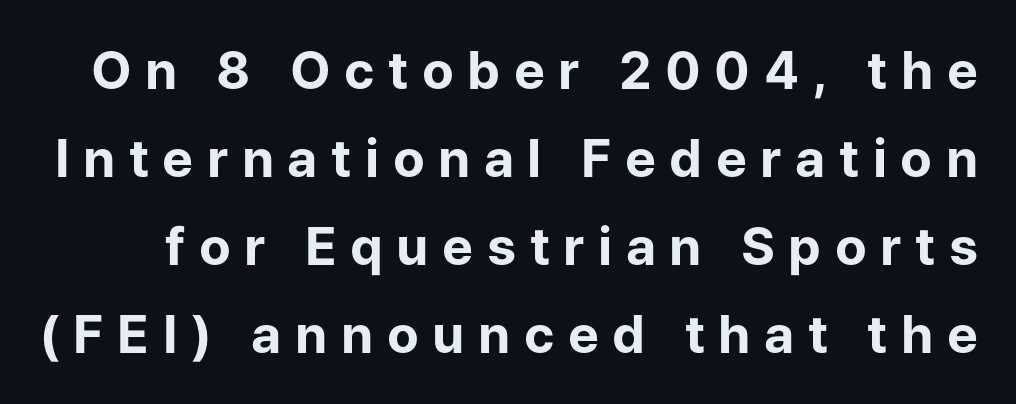
{"serif": "no", "italic": "no", "bold": "yes", "weight": "bold", "width": "normal", "stroke_contrast": "low", "x_height": "medium", "monospaced": "no", "underline": "no", "line_spacing": "normal", "line_spacing_ratio": 1.69, "letter_spacing": "wide", "letter_spacing_em": 0.26, "glyph_px": 52}
